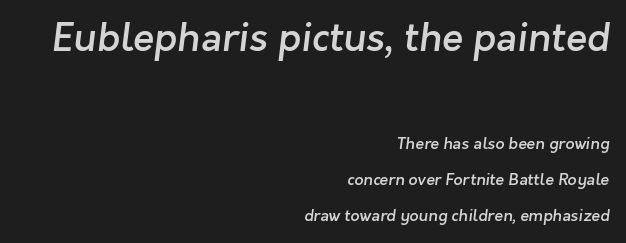
{"serif": "no", "bold": "semi", "weight": "semibold", "width": "normal", "stroke_contrast": "low", "x_height": "medium", "monospaced": "no", "underline": "no", "align": "right", "line_spacing": "loose", "line_spacing_ratio": 2.23, "letter_spacing": "normal", "letter_spacing_em": 0.0, "larger_block": "first", "size_ratio": 2.44, "glyph_px": 39}
